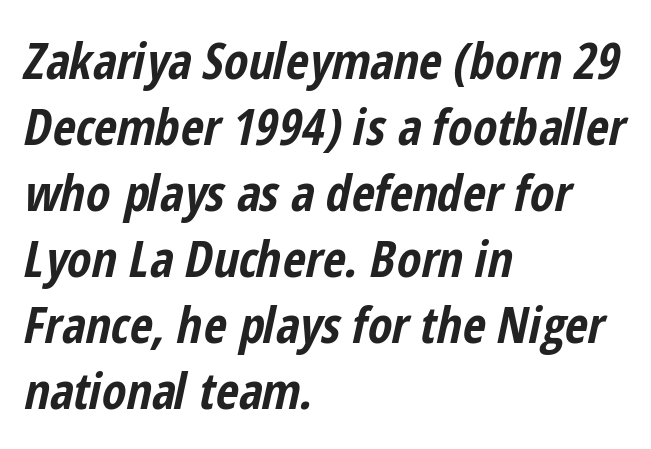
The image shows 50 px bold, condensed type, italic (leaning right); set left-aligned, normal line spacing (1.32x), normal letter spacing, not underlined; low stroke contrast and a medium x-height.
